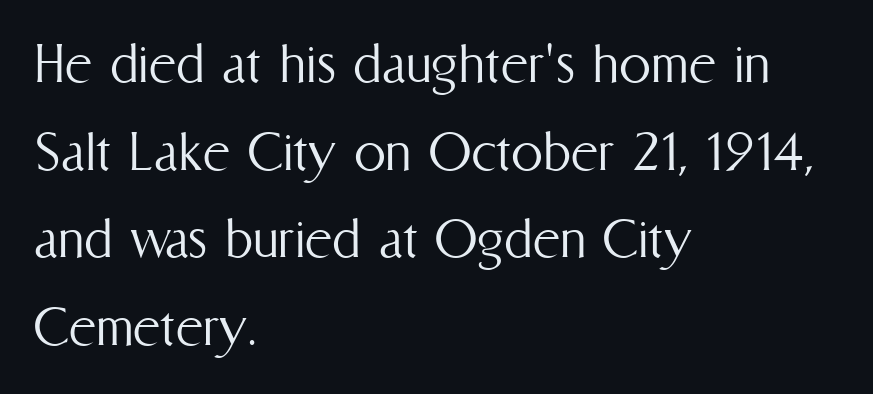
The image shows 64 px light, condensed type, upright; set left-aligned, normal line spacing (1.37x), normal letter spacing, not underlined; medium stroke contrast and a medium x-height.
